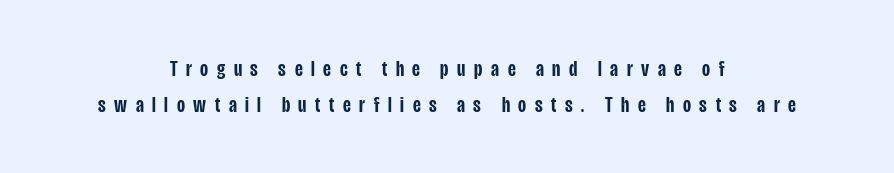
The image shows 22 px text type, upright; set centered, normal line spacing (1.62x), unusually wide letter spacing (+0.39 em), not underlined.
